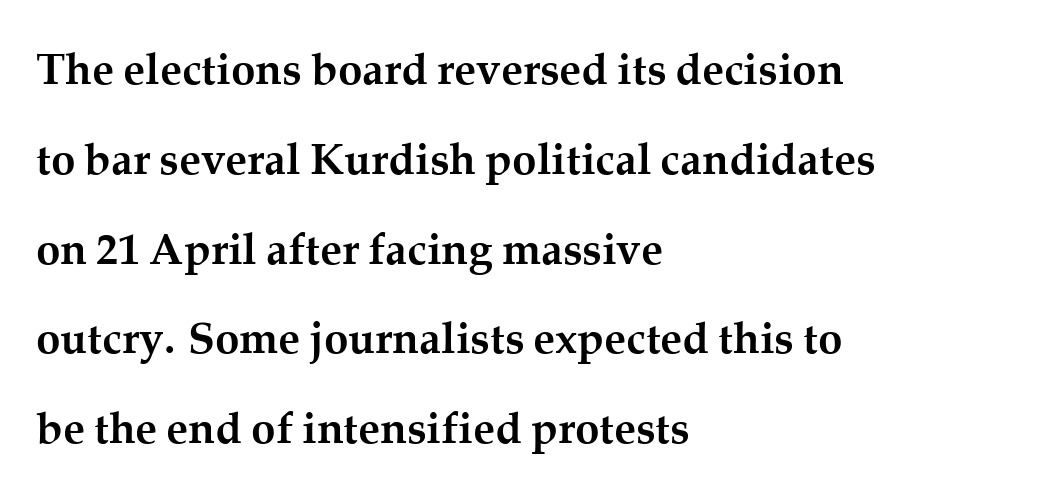
The image shows 44 px semibold serif type, upright; set left-aligned, loose line spacing (2.04x), normal letter spacing, not underlined; medium stroke contrast and a medium x-height.
